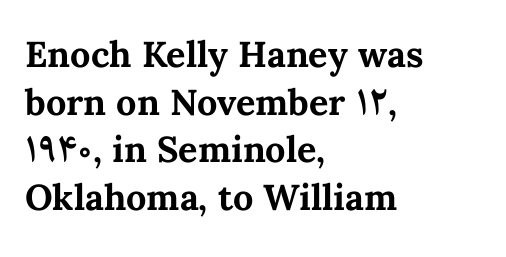
The image shows 36 px bold type, upright; set left-aligned, normal line spacing (1.32x), normal letter spacing, not underlined; medium stroke contrast and a medium x-height.
